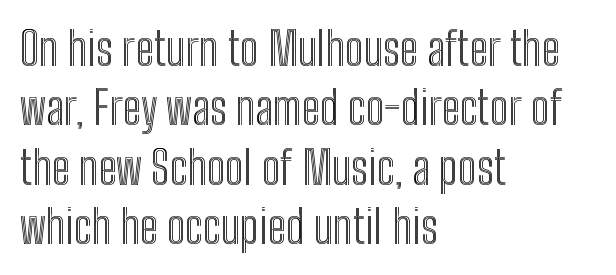
Q: Is the text italic (slanted)? A: No, it is upright.
Q: Is the text underlined? A: No.
Q: How is the paragraph aligned? A: Left-aligned.
Q: Is the spacing between letters normal or unusually wide? A: Normal.
Q: Is the spacing between lines tight, normal or loose? A: Normal.
Q: Width (condensed, normal, or wide)? A: Condensed.
Q: x-height? A: Medium.
Q: Monospaced? A: No.
